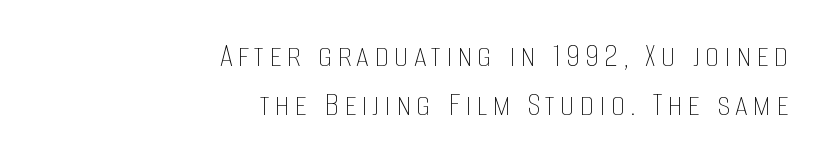
{"italic": "no", "bold": "no", "weight": "thin", "width": "condensed", "stroke_contrast": "low", "x_height": "large", "monospaced": "no", "underline": "no", "align": "right", "line_spacing": "normal", "line_spacing_ratio": 1.36, "glyph_px": 36}
